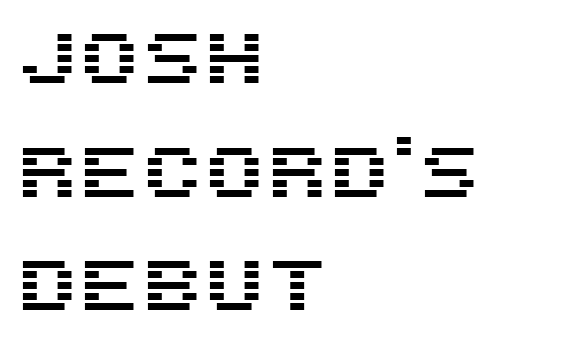
Q: Is the text italic (slanted)? A: No, it is upright.
Q: Is the typeface a serif or a sans-serif typeface? A: Sans-serif.
Q: Is the text underlined? A: No.
Q: How is the paragraph aligned? A: Left-aligned.
Q: Is the spacing between letters normal or unusually wide? A: Normal.
Q: Is the spacing between lines tight, normal or loose? A: Normal.
Q: Width (condensed, normal, or wide)? A: Normal.
Q: Stroke contrast? A: Medium.
Q: x-height? A: Large.
Q: Monospaced? A: No.
